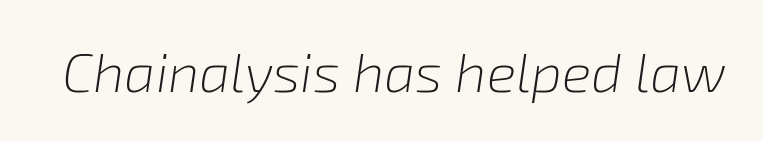
{"italic": "yes", "lean": "right", "slant_degrees": 8, "bold": "no", "weight": "light", "width": "normal", "stroke_contrast": "low", "x_height": "medium", "monospaced": "no", "underline": "no", "letter_spacing": "normal", "letter_spacing_em": 0.0, "glyph_px": 55}
